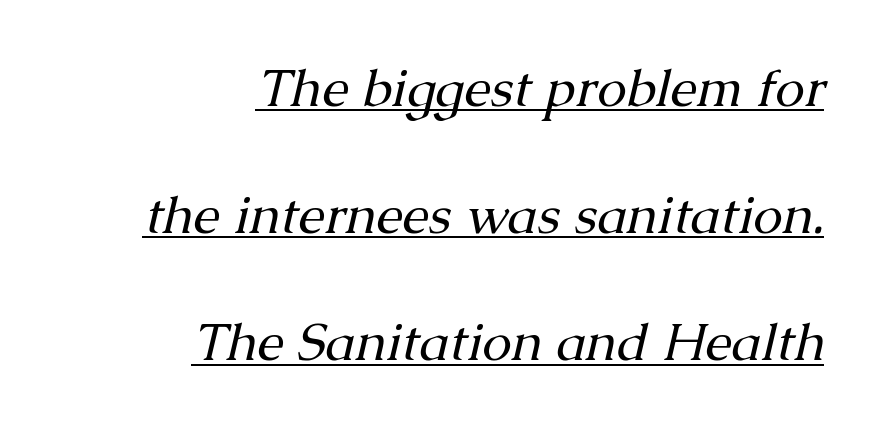
How would I describe the line gaps? Wide and relaxed. Is the stroke heavy? The answer is a plain regular-or-lighter. If you drew a ruler down the right edge, every line would touch it. The passage shown has conventional tracking throughout. The words here are underlined.
